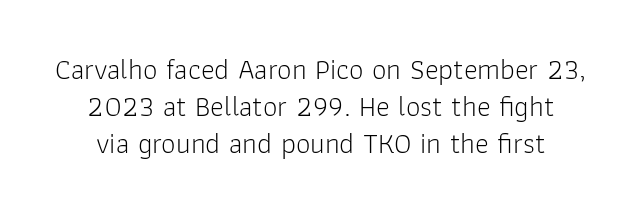
The image shows 29 px light sans-serif type, upright; set centered, normal line spacing (1.28x), normal letter spacing, not underlined; low stroke contrast and a medium x-height.
